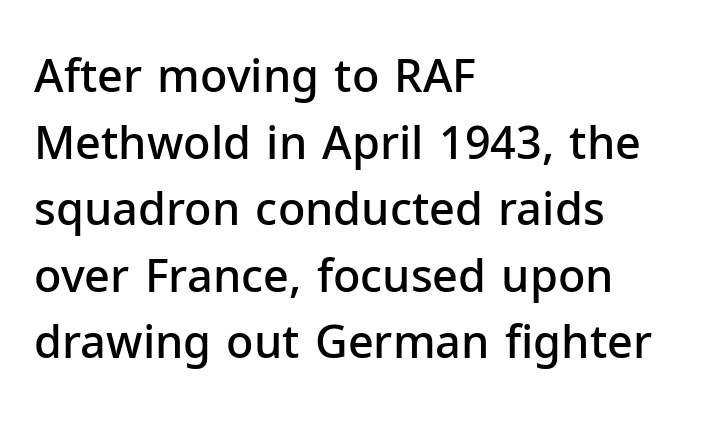
Layout note: lines flush left. Serif or sans? Sans — the stroke terminals are bare. The typesetting leans somewhat heavy: a semibold. The vertical gap from one line to the next is medium. Clear beneath every line of the passage.
